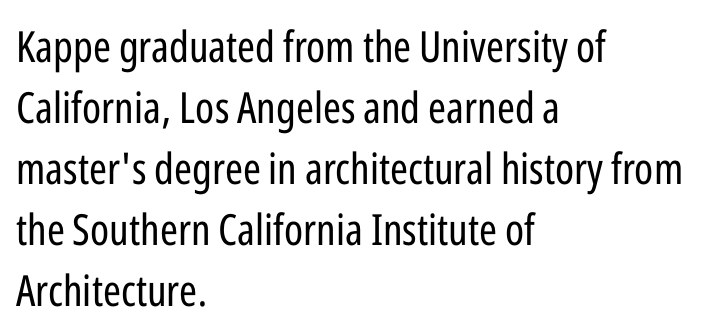
The image shows 43 px regular-weight, condensed sans-serif type, upright; set left-aligned, normal line spacing (1.42x), normal letter spacing, not underlined; low stroke contrast and a medium x-height.
